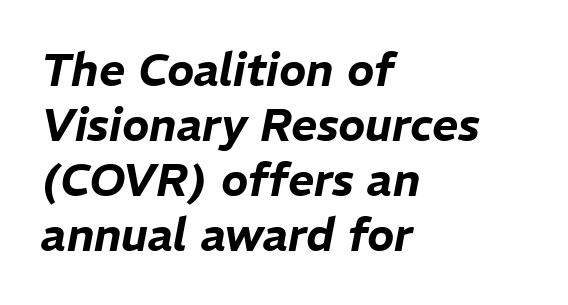
Words float on clear page, feet unadorned. Do the characters align in a grid? No, the font is proportional. Italic? Definitely — the glyphs are oblique. The passage shown has conventional tracking throughout.
